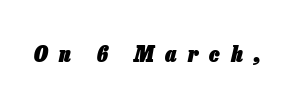
The image shows 22 px bold type, italic (leaning right); set unusually wide letter spacing (+0.5 em), not underlined.
